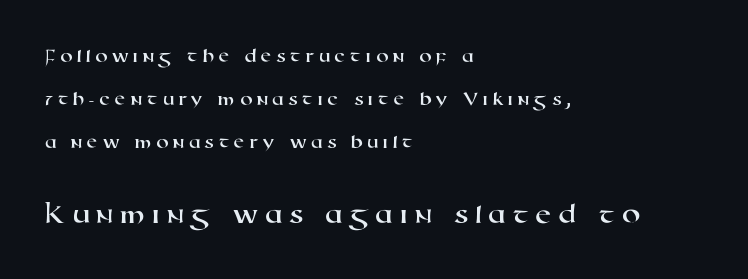
The image shows 30 px wide sans-serif type; set left-aligned, loose line spacing (2.14x), unusually wide letter spacing (+0.2 em), not underlined; the second (bottom) block is 1.5x larger; high stroke contrast and a medium x-height.
